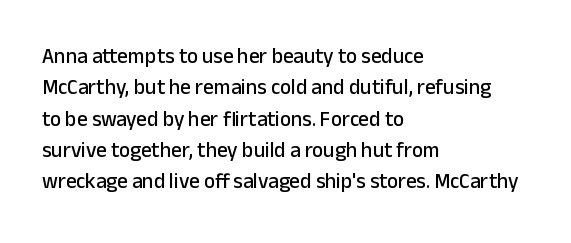
{"italic": "no", "underline": "no", "align": "left", "line_spacing": "normal", "line_spacing_ratio": 1.49, "letter_spacing": "normal", "letter_spacing_em": 0.0, "glyph_px": 21}
